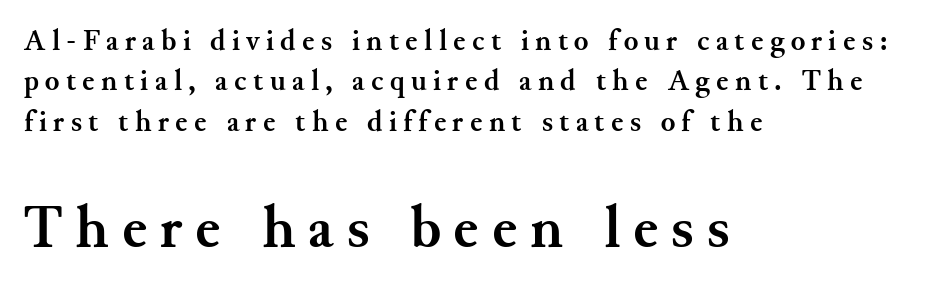
Q: Is the text bold? A: Yes.
Q: Is the text italic (slanted)? A: No, it is upright.
Q: Is the typeface a serif or a sans-serif typeface? A: Serif.
Q: Is the text underlined? A: No.
Q: How is the paragraph aligned? A: Left-aligned.
Q: Is the spacing between letters normal or unusually wide? A: Unusually wide.
Q: Is the spacing between lines tight, normal or loose? A: Normal.
Q: Which block of text is set in a larger size, the first (top) or the second (bottom)? A: The second (bottom) one.
Q: Width (condensed, normal, or wide)? A: Normal.
Q: Stroke contrast? A: Medium.
Q: x-height? A: Small.
Q: Monospaced? A: No.
